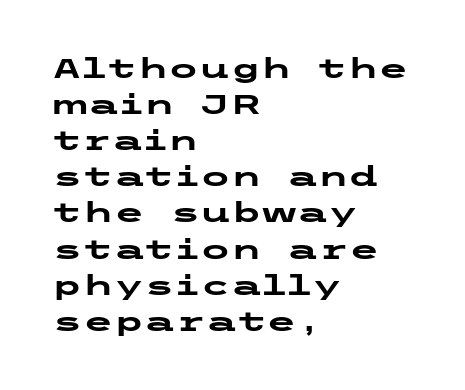
The image shows 28 px heavy, wide sans-serif type, upright; set left-aligned, normal line spacing (1.29x), normal letter spacing, not underlined; low stroke contrast and a medium x-height.
